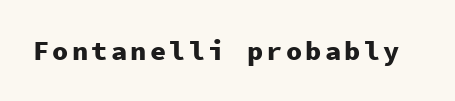
{"italic": "no", "bold": "yes", "underline": "no", "glyph_px": 27}
